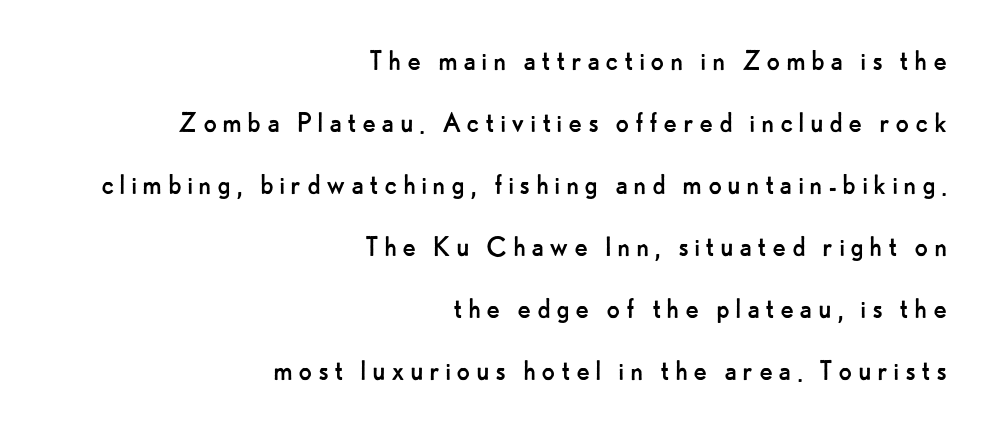
A bare baseline throughout the passage. Line spacing here is loose. Compared with a typical body face, this is equally light or lighter still. The type sits square on the baseline with zero lean.
